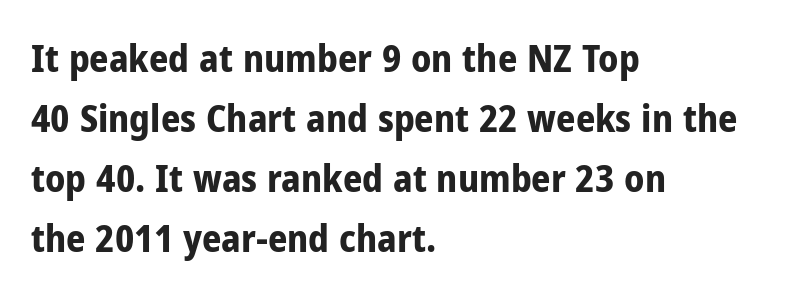
The image shows 38 px bold, condensed sans-serif type, upright; set left-aligned, normal line spacing (1.58x), normal letter spacing, not underlined; low stroke contrast and a medium x-height.
